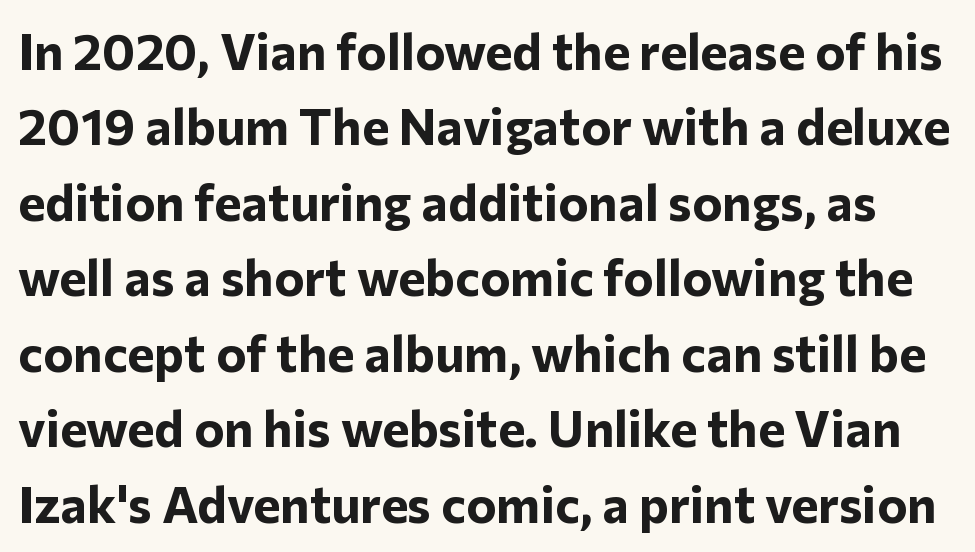
Glyph-to-glyph distance matches everyday printed text. The typeface chosen for these lines omits serifs. Notice how the stems are strictly vertical — no italics here. Leading: standard.
